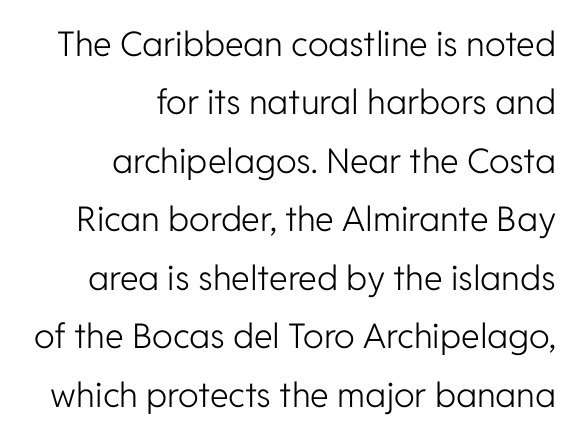
This is the regular roman posture of the typeface. Look at the tracking — it's just the regular setting, nothing added. The letters look calm and open, with moderate or lighter stems. Observe the absence of serifs on each vertical stroke in this sample. The strip under each line holds only bare page.
